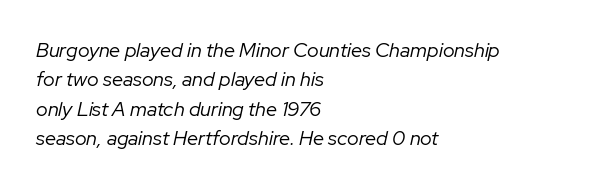
How are the letters spaced? Ordinarily, with no added tracking. Weight: not bold — regular or lighter. Horizontal alignment here is leftward, the default for most running prose. There's an unmistakable incline to the writing here.
